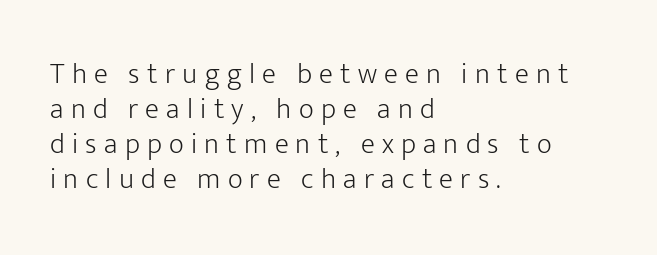
Bare-footed words on every line. To sum up the face: it is a sans, with no serifs. Each letter keeps its own natural width here, so spacing adapts to shape. Short and long lines alike share a common starting point at left.
